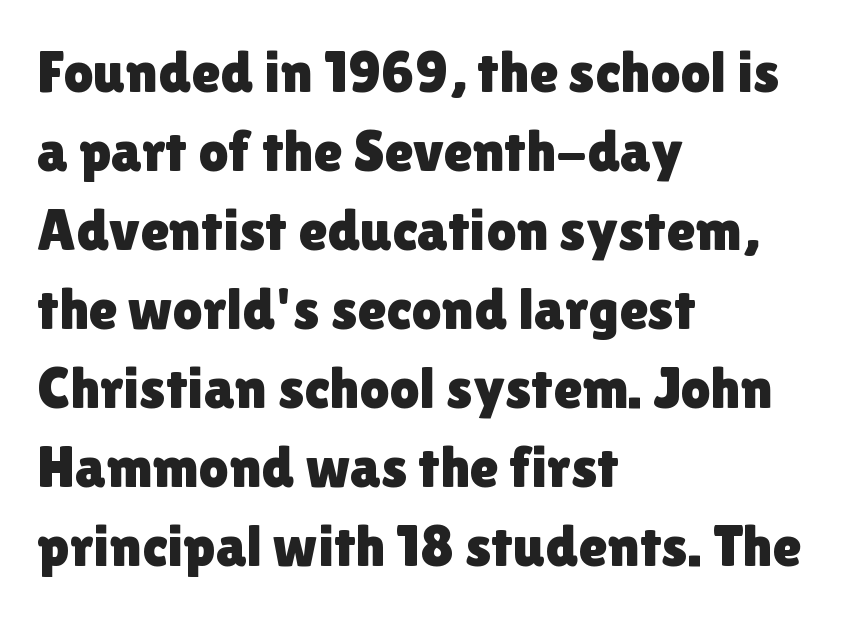
{"serif": "no", "italic": "no", "width": "normal", "x_height": "medium", "monospaced": "no", "underline": "no", "align": "left", "line_spacing": "normal", "line_spacing_ratio": 1.34, "letter_spacing": "normal", "letter_spacing_em": 0.0, "glyph_px": 59}
